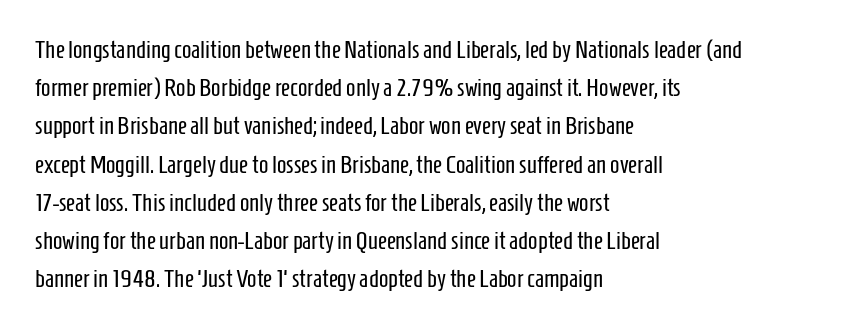
The glyphs are unaccompanied by any horizontal stroke below them. Posture: vertical. These lines keep a tight, regular rhythm from letter to letter. Interline gaps are of average width in this sample. The paragraph shown leans on its left margin.
